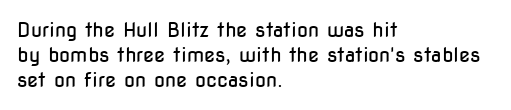
The image shows 20 px text type, upright; set left-aligned, normal line spacing (1.26x), normal letter spacing, not underlined.
